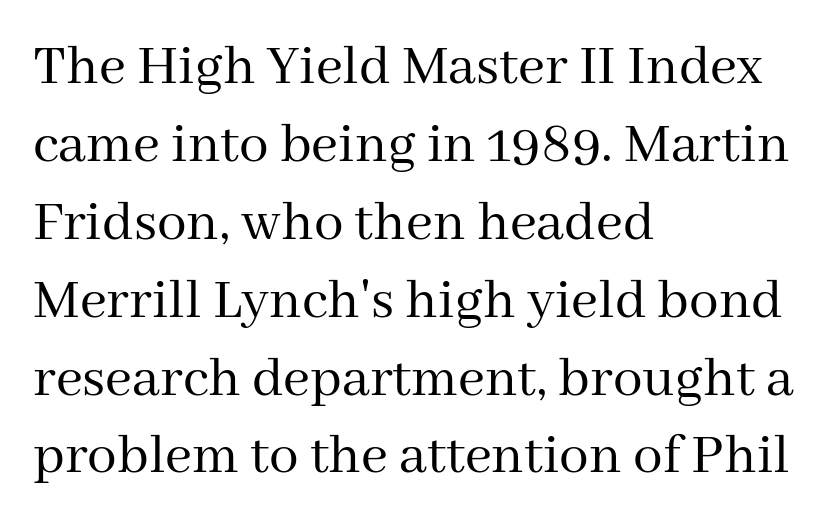
Q: Is the text bold? A: No.
Q: Is the text italic (slanted)? A: No, it is upright.
Q: Is the typeface a serif or a sans-serif typeface? A: Serif.
Q: Is the text underlined? A: No.
Q: How is the paragraph aligned? A: Left-aligned.
Q: Is the spacing between letters normal or unusually wide? A: Normal.
Q: Is the spacing between lines tight, normal or loose? A: Normal.
Q: Width (condensed, normal, or wide)? A: Normal.
Q: Stroke contrast? A: Medium.
Q: x-height? A: Medium.
Q: Monospaced? A: No.
